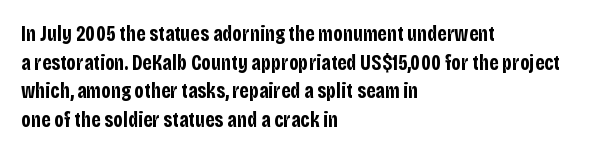
The image shows 21 px bold type, upright; set left-aligned, normal line spacing (1.36x), normal letter spacing, not underlined.
